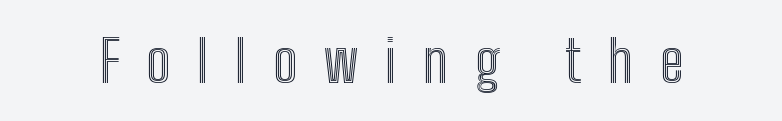
The image shows 58 px condensed type, upright; set unusually wide letter spacing (+0.46 em), not underlined; a medium x-height.
